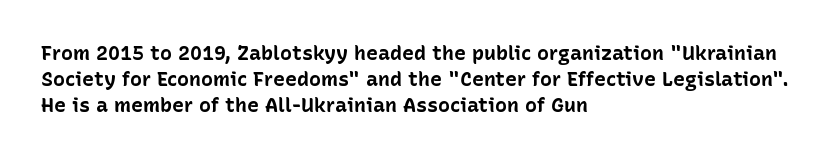
The image shows 20 px bold type, upright; set left-aligned, normal line spacing (1.3x), normal letter spacing, not underlined.
